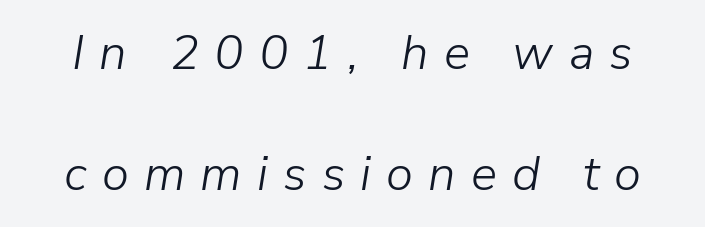
No extra ink here — the face is not bold. Just letters on the line, the space beneath them empty. Every character sits at an angle, as italics do. Words appear elongated and porous because spacing is wide. Loosely led — the rows are spread out. These lines are rendered in a variable-pitch font.
